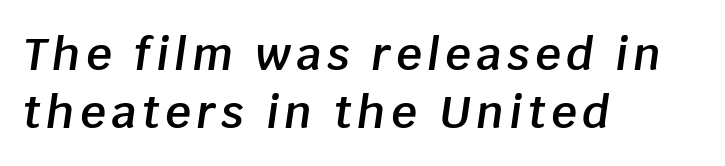
Q: Is the text bold? A: Semi-bold.
Q: Is the text italic (slanted)? A: Yes, it leans right by about 8 degrees.
Q: Is the text underlined? A: No.
Q: How is the paragraph aligned? A: Left-aligned.
Q: Is the spacing between lines tight, normal or loose? A: Normal.
Q: Width (condensed, normal, or wide)? A: Normal.
Q: Stroke contrast? A: Low.
Q: x-height? A: Large.
Q: Monospaced? A: No.
